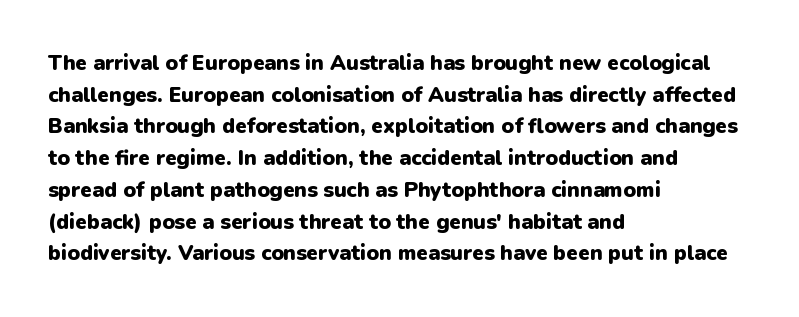
The image shows 21 px bold type, upright; set left-aligned, normal line spacing (1.51x), normal letter spacing, not underlined.
